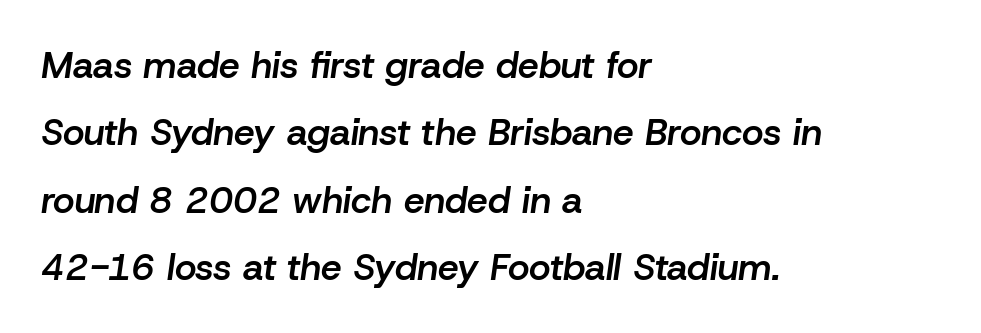
Compared with ordinary roman type, these characters are visibly tilted. Note the varied advance widths — an 'i' is clearly narrower than an 'm'. As a designer I'd log this as weight 600, semibold. The string is rendered with underlining switched off.
